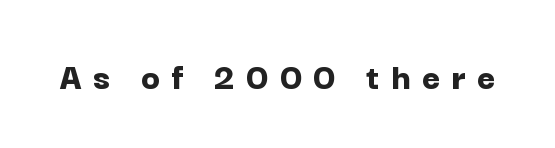
Q: Is the text bold? A: Yes.
Q: Is the text italic (slanted)? A: No, it is upright.
Q: Is the typeface a serif or a sans-serif typeface? A: Sans-serif.
Q: Is the text underlined? A: No.
Q: Is the spacing between letters normal or unusually wide? A: Unusually wide.
Q: Width (condensed, normal, or wide)? A: Normal.
Q: Stroke contrast? A: Low.
Q: x-height? A: Medium.
Q: Monospaced? A: No.
